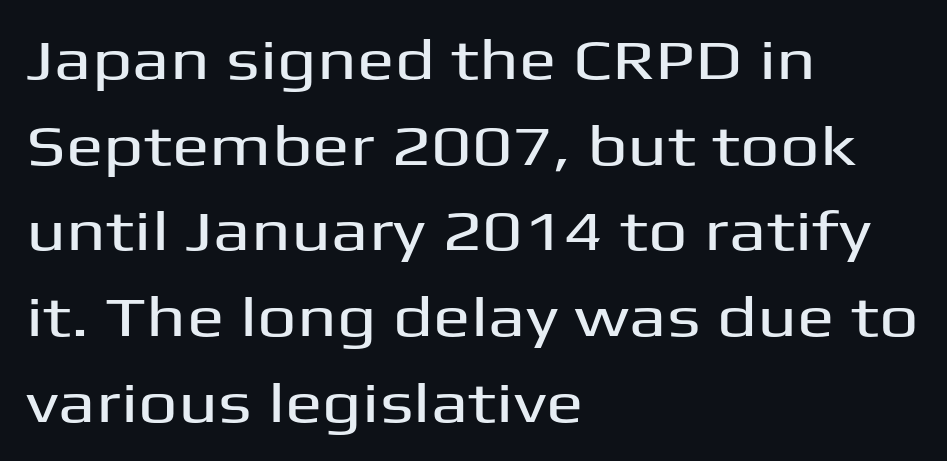
{"serif": "no", "italic": "no", "width": "wide", "stroke_contrast": "medium", "x_height": "medium", "monospaced": "no", "underline": "no", "align": "left", "line_spacing": "normal", "line_spacing_ratio": 1.53, "letter_spacing": "normal", "letter_spacing_em": 0.0, "glyph_px": 56}
